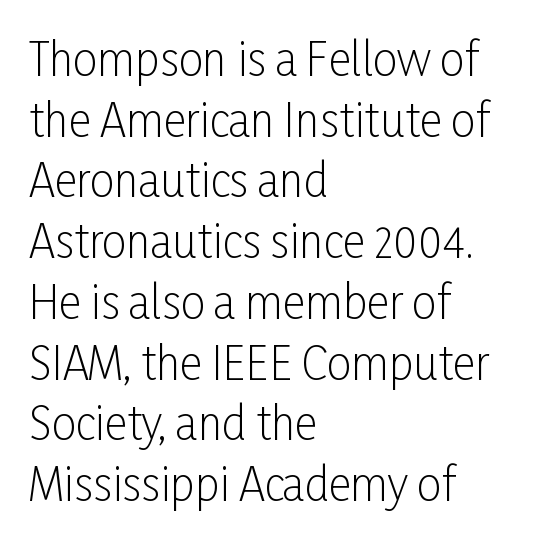
{"serif": "no", "italic": "no", "bold": "no", "weight": "light", "width": "condensed", "stroke_contrast": "low", "x_height": "medium", "monospaced": "no", "underline": "no", "align": "left", "line_spacing": "normal", "line_spacing_ratio": 1.38, "letter_spacing": "normal", "letter_spacing_em": 0.0, "glyph_px": 44}
